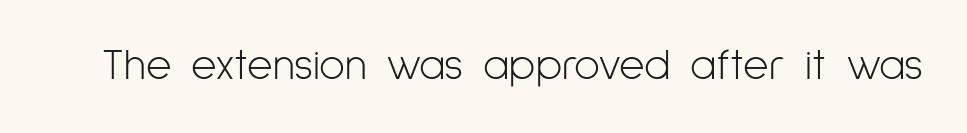
These lines are rendered in a variable-pitch font. How are the letters spaced? Ordinarily, with no added tracking. The font's upright variant was chosen for this text. The letters look calm and open, with moderate or lighter stems. Only glyphs here, with clear space below each row. In terms of letterform style, serifs are entirely absent.
